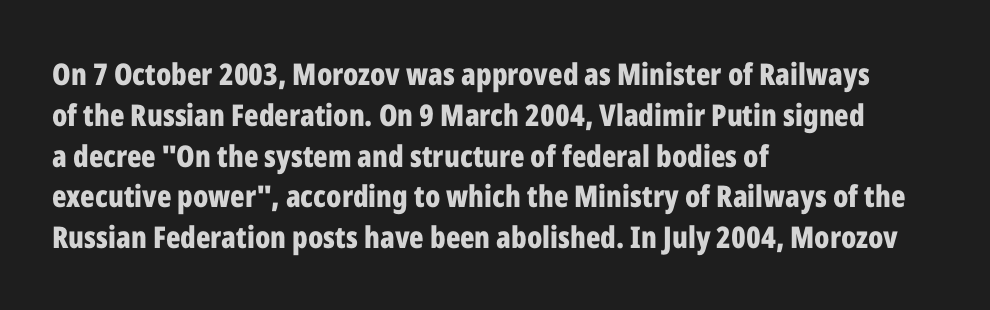
The image shows 30 px bold, condensed sans-serif type, upright; set left-aligned, normal line spacing (1.36x), normal letter spacing, not underlined; low stroke contrast and a medium x-height.
